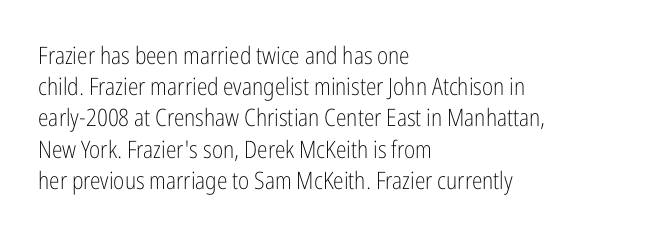
{"italic": "no", "bold": "no", "underline": "no", "align": "left", "line_spacing": "normal", "line_spacing_ratio": 1.3, "letter_spacing": "normal", "letter_spacing_em": 0.0, "glyph_px": 24}
